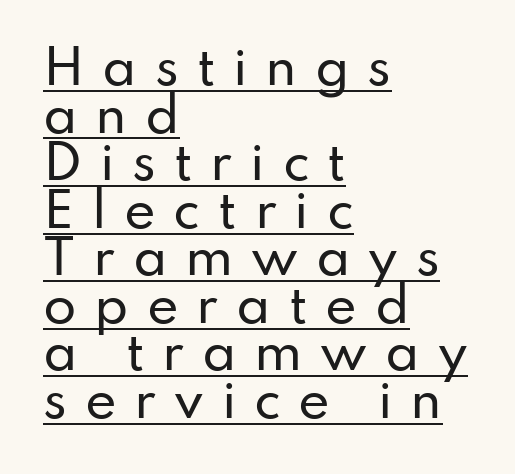
Q: Is the text italic (slanted)? A: No, it is upright.
Q: Is the typeface a serif or a sans-serif typeface? A: Sans-serif.
Q: Is the text underlined? A: Yes.
Q: How is the paragraph aligned? A: Left-aligned.
Q: Is the spacing between letters normal or unusually wide? A: Unusually wide.
Q: Is the spacing between lines tight, normal or loose? A: Tight.
Q: Width (condensed, normal, or wide)? A: Normal.
Q: Stroke contrast? A: Low.
Q: x-height? A: Small.
Q: Monospaced? A: No.
